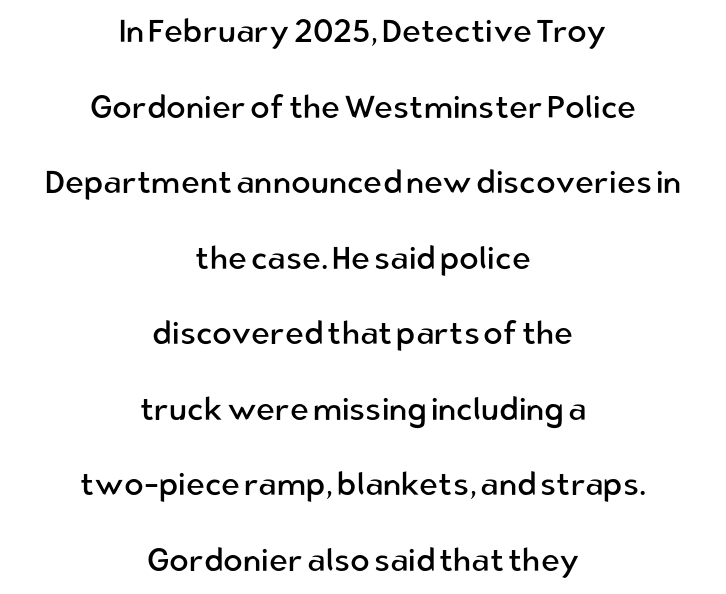
Q: Is the text bold? A: No.
Q: Is the text italic (slanted)? A: No, it is upright.
Q: Is the typeface a serif or a sans-serif typeface? A: Sans-serif.
Q: Is the text underlined? A: No.
Q: How is the paragraph aligned? A: Centered.
Q: Is the spacing between letters normal or unusually wide? A: Normal.
Q: Is the spacing between lines tight, normal or loose? A: Loose.
Q: Width (condensed, normal, or wide)? A: Normal.
Q: Stroke contrast? A: Low.
Q: x-height? A: Medium.
Q: Monospaced? A: No.
